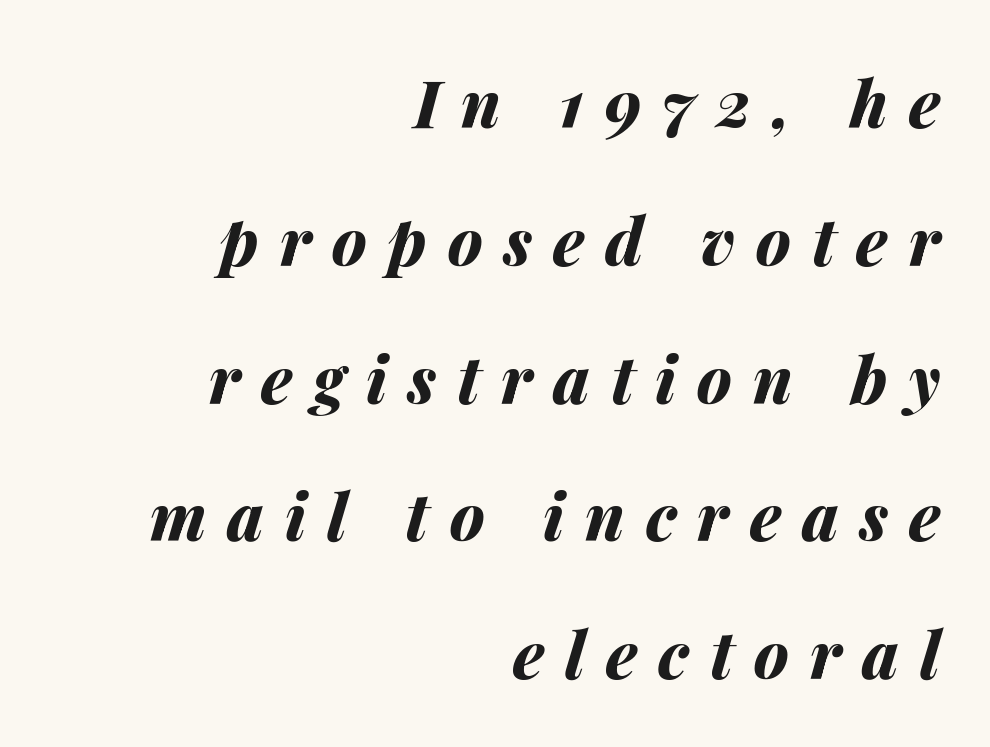
Q: Is the text bold? A: Yes.
Q: Is the text italic (slanted)? A: Yes, it leans right by about 14 degrees.
Q: Is the text underlined? A: No.
Q: How is the paragraph aligned? A: Right-aligned.
Q: Is the spacing between letters normal or unusually wide? A: Unusually wide.
Q: Is the spacing between lines tight, normal or loose? A: Loose.
Q: Width (condensed, normal, or wide)? A: Normal.
Q: Stroke contrast? A: Medium.
Q: x-height? A: Medium.
Q: Monospaced? A: No.
